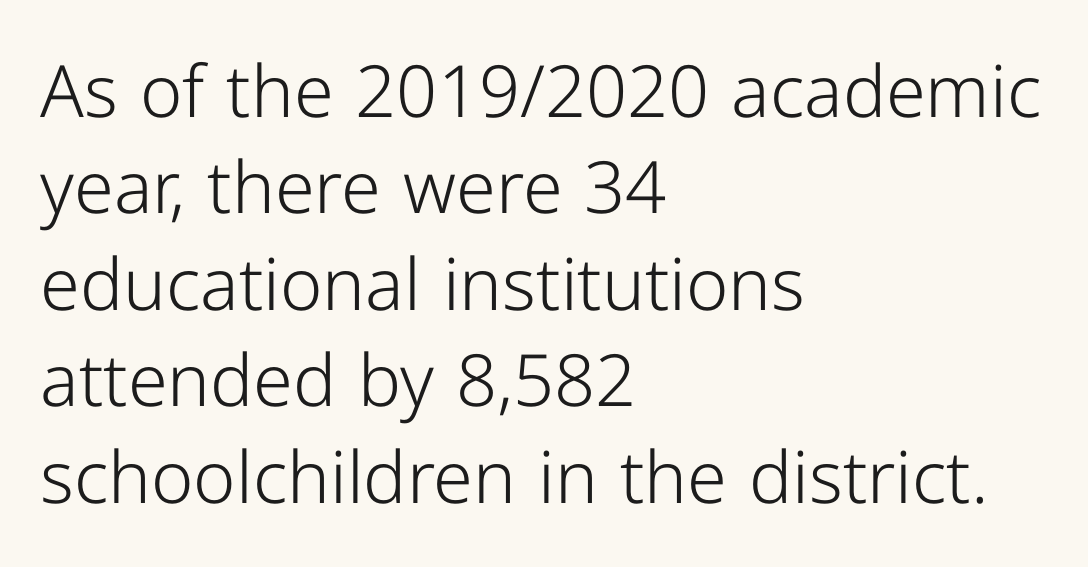
The image shows 72 px light sans-serif type, upright; set left-aligned, normal line spacing (1.34x), normal letter spacing, not underlined; low stroke contrast and a medium x-height.
